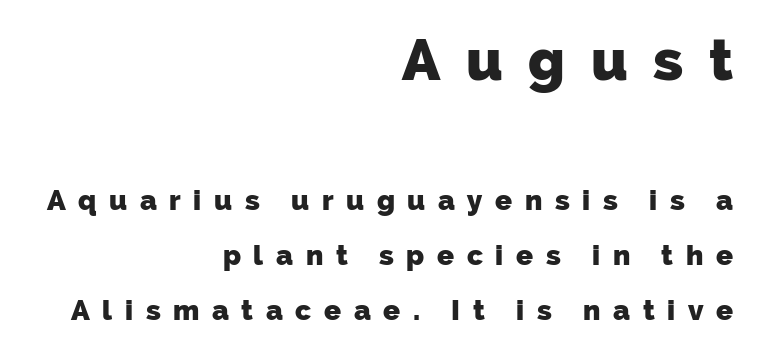
Q: Is the text bold? A: Yes.
Q: Is the typeface a serif or a sans-serif typeface? A: Sans-serif.
Q: Is the text underlined? A: No.
Q: How is the paragraph aligned? A: Right-aligned.
Q: Is the spacing between letters normal or unusually wide? A: Unusually wide.
Q: Is the spacing between lines tight, normal or loose? A: Loose.
Q: Which block of text is set in a larger size, the first (top) or the second (bottom)? A: The first (top) one.
Q: Width (condensed, normal, or wide)? A: Normal.
Q: Stroke contrast? A: Low.
Q: x-height? A: Medium.
Q: Monospaced? A: No.
